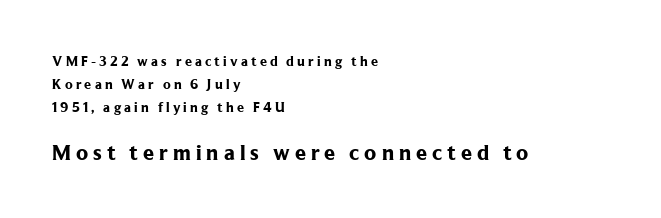
Q: Is the text bold? A: Yes.
Q: Is the text italic (slanted)? A: No, it is upright.
Q: Is the text underlined? A: No.
Q: How is the paragraph aligned? A: Left-aligned.
Q: Is the spacing between letters normal or unusually wide? A: Unusually wide.
Q: Is the spacing between lines tight, normal or loose? A: Normal.
Q: Which block of text is set in a larger size, the first (top) or the second (bottom)? A: The second (bottom) one.
